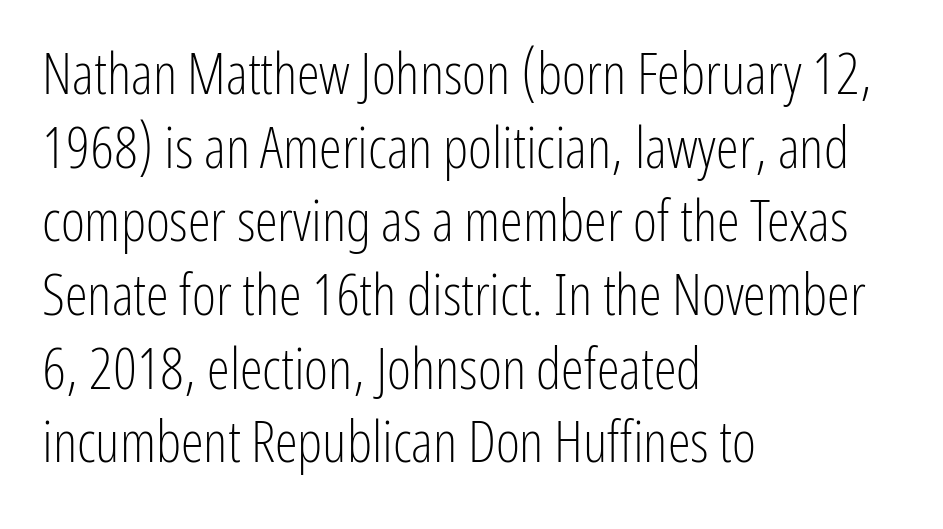
Q: Is the text bold? A: No.
Q: Is the text italic (slanted)? A: No, it is upright.
Q: Is the typeface a serif or a sans-serif typeface? A: Sans-serif.
Q: Is the text underlined? A: No.
Q: How is the paragraph aligned? A: Left-aligned.
Q: Is the spacing between letters normal or unusually wide? A: Normal.
Q: Is the spacing between lines tight, normal or loose? A: Normal.
Q: Width (condensed, normal, or wide)? A: Condensed.
Q: Stroke contrast? A: Low.
Q: x-height? A: Medium.
Q: Monospaced? A: No.
